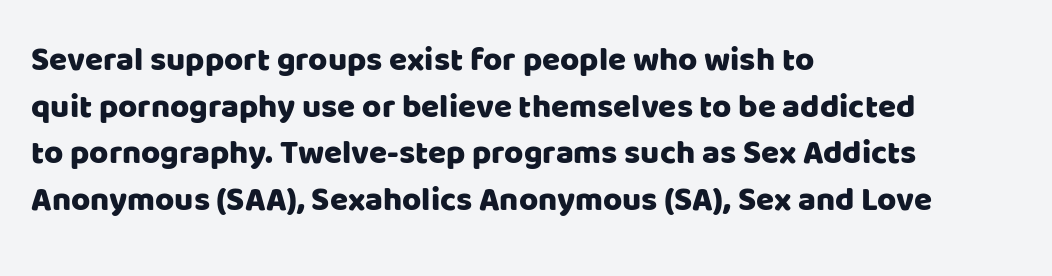
These lines stack with their left ends in a neat column. These lines keep a tight, regular rhythm from letter to letter. Baseline-to-baseline distance is the conventional proportion of letter height. Posture: upright roman.
